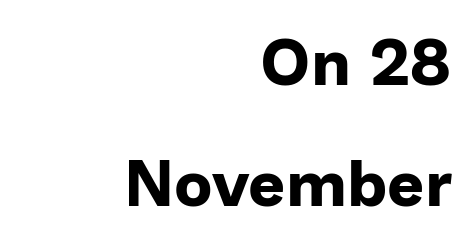
{"serif": "no", "italic": "no", "bold": "yes", "weight": "bold", "width": "normal", "stroke_contrast": "low", "x_height": "medium", "monospaced": "no", "underline": "no", "align": "right", "line_spacing_ratio": 1.86, "letter_spacing": "normal", "letter_spacing_em": 0.0, "glyph_px": 65}
